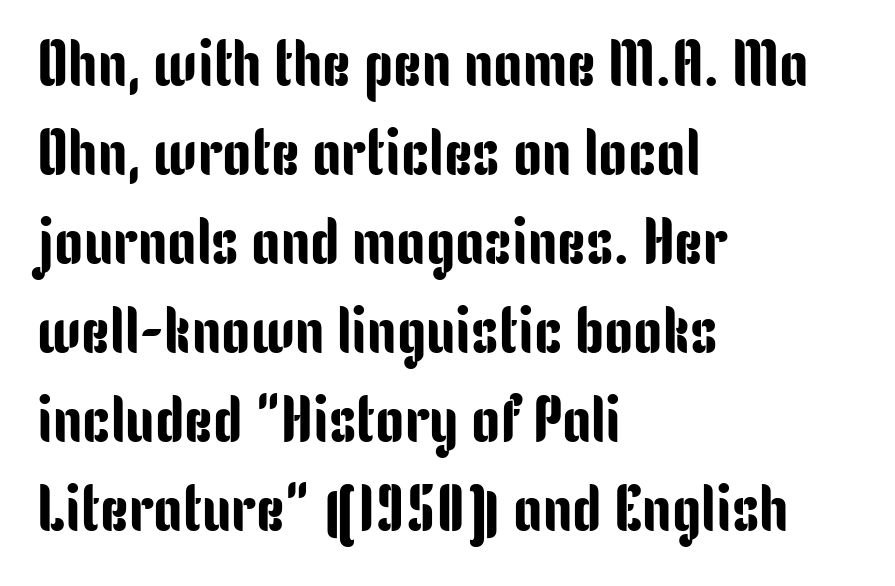
Reading down the column, the eye jumps a familiar distance to each next line. Lines of text with bare space underneath. Look at the tracking — it's just the regular setting, nothing added. Observe the absence of serifs on each vertical stroke in this sample.
